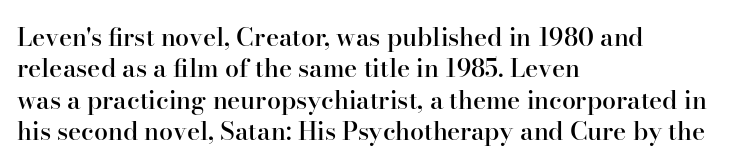
{"italic": "no", "bold": "semi", "underline": "no", "align": "left", "line_spacing": "normal", "line_spacing_ratio": 1.26, "letter_spacing": "normal", "letter_spacing_em": 0.0, "glyph_px": 25}
